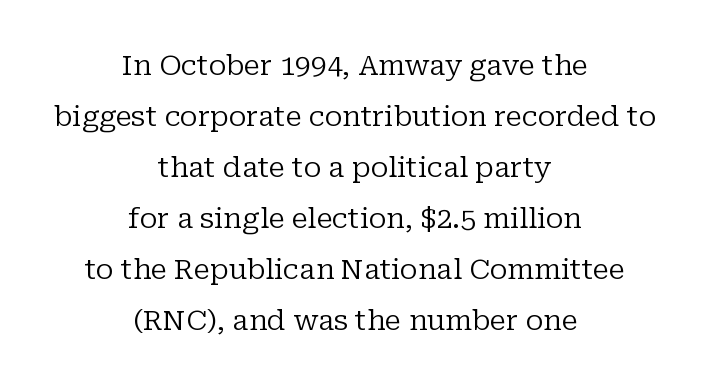
The foot of each line stays bare and open. This sample uses plain, unmodified letter spacing. The paragraph has two soft edges and a firm central axis. The face looks like a standard text weight, possibly lighter.
